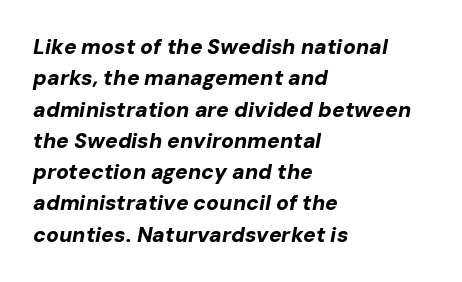
The image shows 21 px bold type, italic (leaning right); set left-aligned, normal line spacing (1.49x), normal letter spacing, not underlined.
